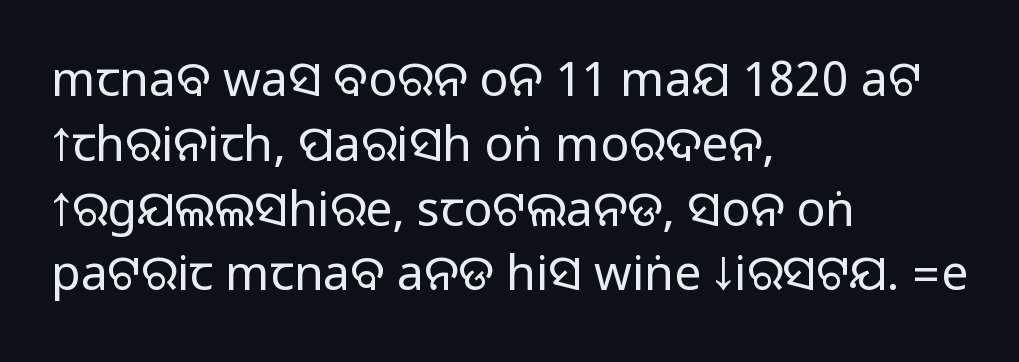
This is roman type, the default non-slanted kind. Each letter's strokes conclude bluntly, with no projecting serifs. The gap between lines stays unmarked. Each letter keeps its own natural width here, so spacing adapts to shape.
